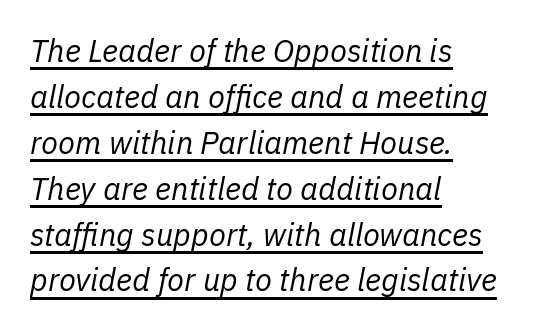
{"italic": "yes", "lean": "right", "slant_degrees": 11, "bold": "no", "weight": "regular", "width": "normal", "stroke_contrast": "low", "x_height": "medium", "monospaced": "no", "underline": "yes", "align": "left", "line_spacing": "normal", "line_spacing_ratio": 1.48, "letter_spacing": "normal", "letter_spacing_em": 0.0, "glyph_px": 31}
